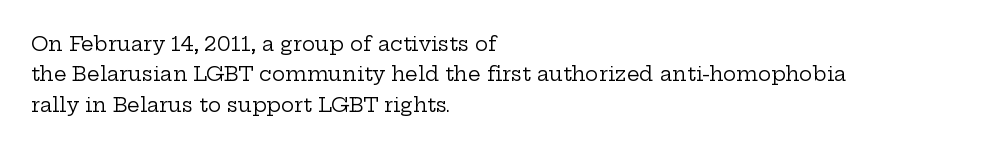
The typesetting does not lean heavy: it is not bold. Words appear dense and cohesive because spacing is normal. Every character sits straight up, as roman type does. What's the leading like? Ordinary, nothing unusual. Glance below the letters and you will spot only blank space.
